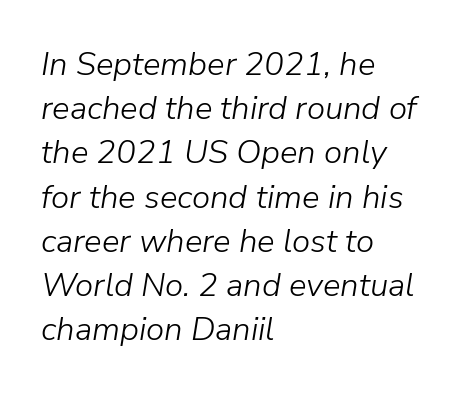
The image shows 33 px light type, italic (leaning right); set left-aligned, normal line spacing (1.34x), normal letter spacing, not underlined; low stroke contrast and a medium x-height.
